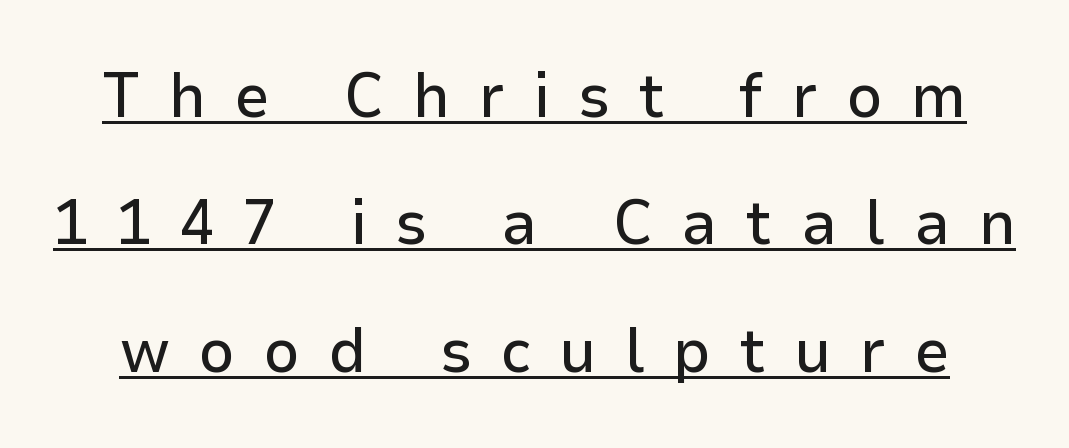
Letter spacing: wide. The designer went with a sans here, leaving each stem footless. The passage shown is typed in a proportional face where columns would drift. A roman cut, with each character standing at attention.
